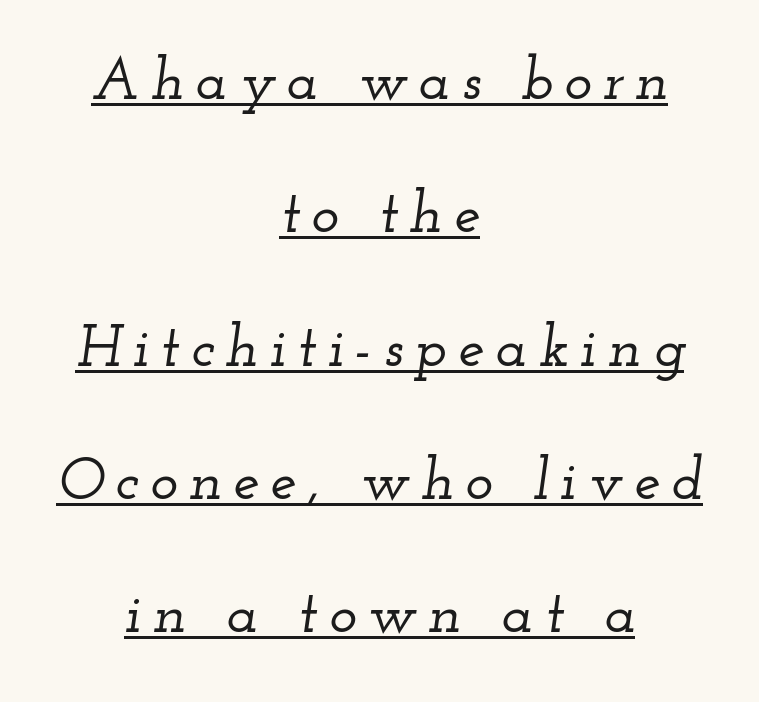
Students, observe: this is what heavily led, spacious text looks like. Is this a sans? No — the strokes have serifs. The lettering is marked with a stroke running underneath it. Slant detected: the letters are inclined. If you folded the block vertically in half, each line would mirror itself in length. Each letter keeps its own natural width here, so spacing adapts to shape.
